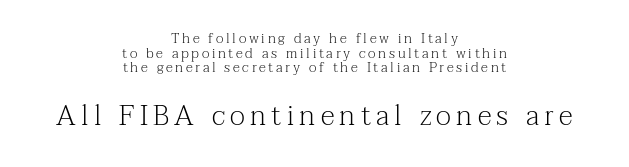
The typeface chosen for these lines features serifs. Is this a fixed-width face? No — the glyphs have proportional, varying widths. Posture: upright roman. In this sample the second text group is rendered at the bigger scale.
